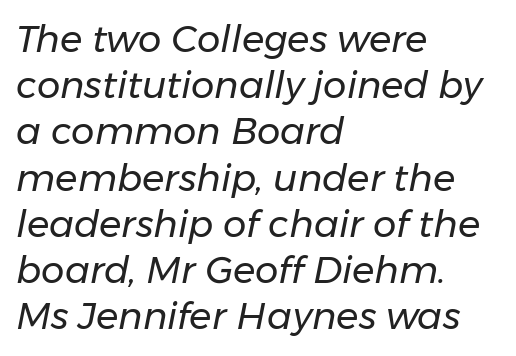
Q: Is the text bold? A: No.
Q: Is the text italic (slanted)? A: Yes, it leans right by about 11 degrees.
Q: Is the text underlined? A: No.
Q: How is the paragraph aligned? A: Left-aligned.
Q: Is the spacing between letters normal or unusually wide? A: Normal.
Q: Is the spacing between lines tight, normal or loose? A: Normal.
Q: Width (condensed, normal, or wide)? A: Normal.
Q: Stroke contrast? A: Low.
Q: x-height? A: Medium.
Q: Monospaced? A: No.
